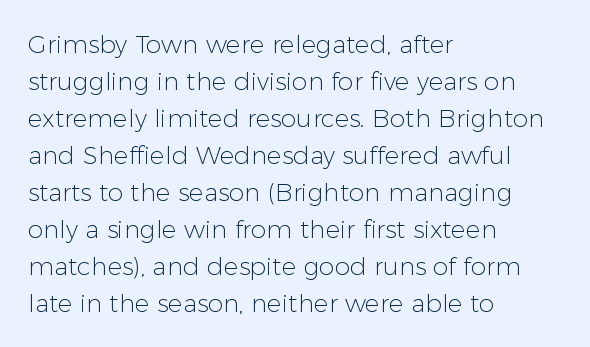
Q: Is the text bold? A: No.
Q: Is the text italic (slanted)? A: No, it is upright.
Q: Is the text underlined? A: No.
Q: How is the paragraph aligned? A: Left-aligned.
Q: Is the spacing between letters normal or unusually wide? A: Normal.
Q: Is the spacing between lines tight, normal or loose? A: Normal.
